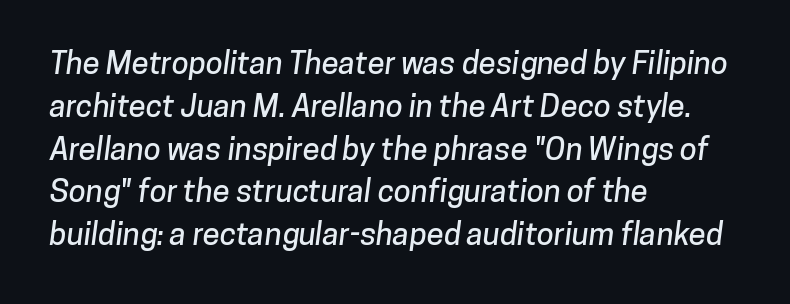
The image shows 31 px sans-serif type; set left-aligned, normal line spacing (1.38x), normal letter spacing, not underlined; low stroke contrast and a medium x-height.
